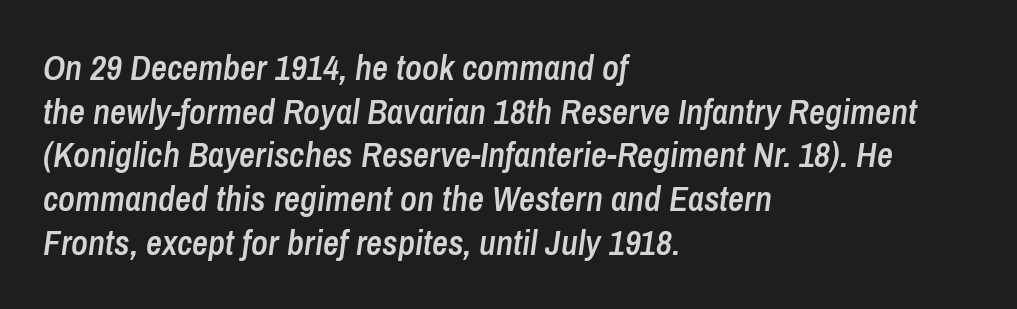
{"italic": "yes", "lean": "right", "slant_degrees": 8, "bold": "semi", "weight": "semibold", "width": "condensed", "stroke_contrast": "low", "x_height": "medium", "monospaced": "no", "underline": "no", "align": "left", "line_spacing": "normal", "line_spacing_ratio": 1.25, "letter_spacing": "normal", "letter_spacing_em": 0.0, "glyph_px": 35}
